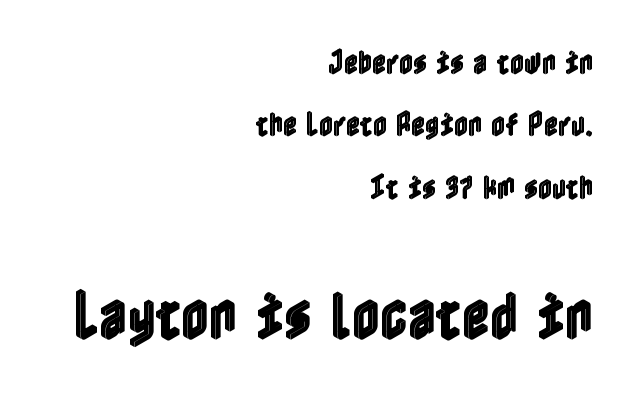
Characters follow at the spacing the type designer built in. The lower block of text is set noticeably larger than the block above it. These lines were composed using upright roman letters. Notice the wide empty band between every row — that's loose leading. One-word summary of the alignment: right. The specimen omits any rule beneath the text block's lines.
